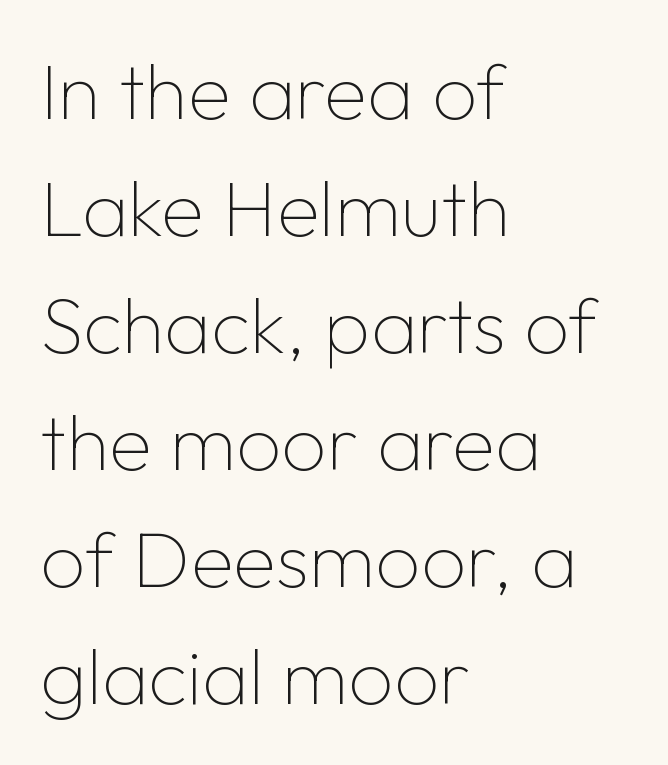
Q: Is the text bold? A: No.
Q: Is the text italic (slanted)? A: No, it is upright.
Q: Is the typeface a serif or a sans-serif typeface? A: Sans-serif.
Q: Is the text underlined? A: No.
Q: How is the paragraph aligned? A: Left-aligned.
Q: Is the spacing between letters normal or unusually wide? A: Normal.
Q: Is the spacing between lines tight, normal or loose? A: Normal.
Q: Width (condensed, normal, or wide)? A: Normal.
Q: Stroke contrast? A: Low.
Q: x-height? A: Medium.
Q: Monospaced? A: No.
